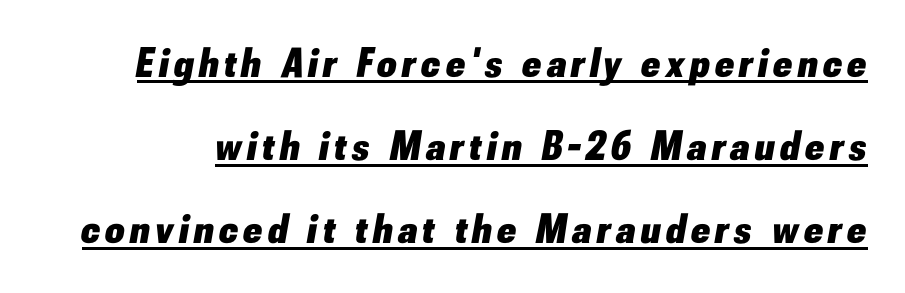
Q: Is the text bold? A: Yes.
Q: Is the text italic (slanted)? A: Yes, it leans right by about 10 degrees.
Q: Is the text underlined? A: Yes.
Q: Is the spacing between lines tight, normal or loose? A: Loose.
Q: Width (condensed, normal, or wide)? A: Normal.
Q: Stroke contrast? A: Low.
Q: x-height? A: Small.
Q: Monospaced? A: No.
